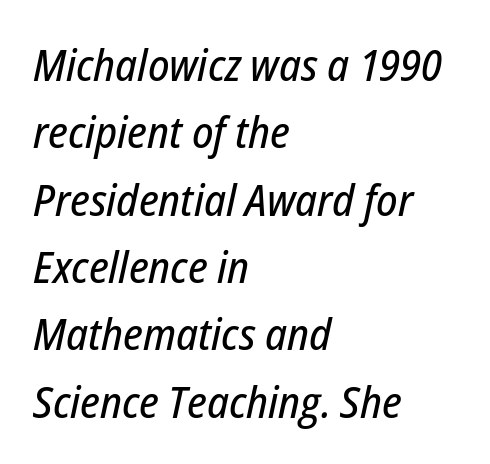
Q: Is the text italic (slanted)? A: Yes, it leans right by about 12 degrees.
Q: Is the text underlined? A: No.
Q: How is the paragraph aligned? A: Left-aligned.
Q: Is the spacing between letters normal or unusually wide? A: Normal.
Q: Is the spacing between lines tight, normal or loose? A: Normal.
Q: Width (condensed, normal, or wide)? A: Condensed.
Q: Stroke contrast? A: Low.
Q: x-height? A: Medium.
Q: Monospaced? A: No.
